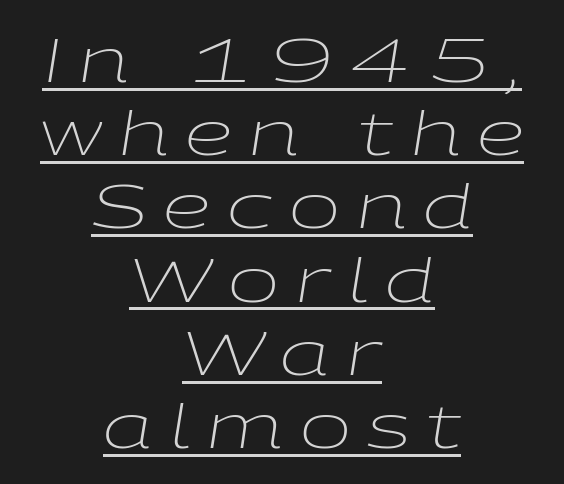
{"italic": "yes", "lean": "right", "slant_degrees": 9, "bold": "no", "weight": "light", "width": "wide", "stroke_contrast": "low", "x_height": "medium", "monospaced": "no", "underline": "yes", "align": "center", "line_spacing_ratio": 1.2, "letter_spacing": "wide", "letter_spacing_em": 0.27, "glyph_px": 61}
